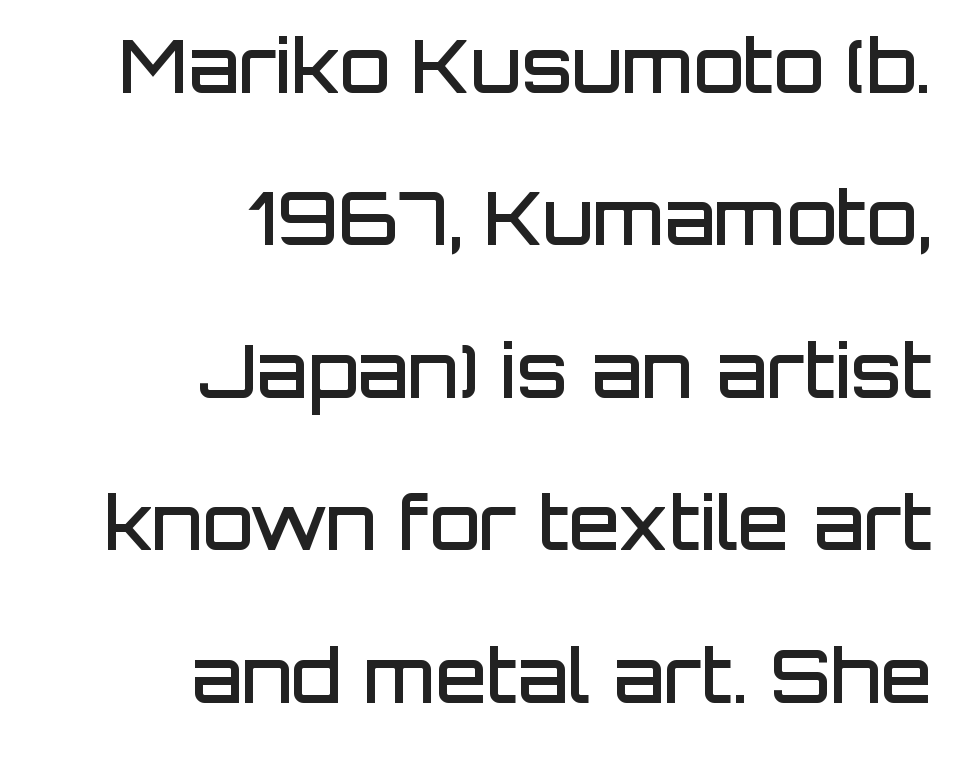
The image shows 74 px semibold sans-serif type, upright; set right-aligned, loose line spacing (2.06x), normal letter spacing, not underlined; low stroke contrast and a large x-height.
